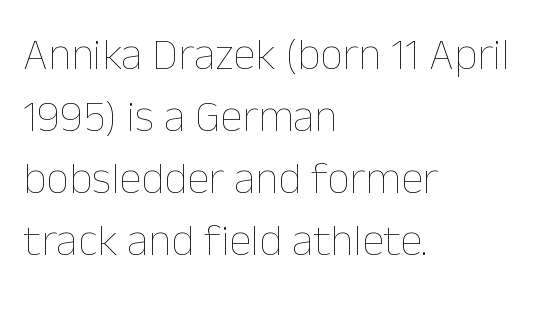
The letters sit at their default tracking, neither squeezed nor spread. The weight would be labelled regular, book, light, or lighter still. Unmarked baselines from the first word to the last. The setting favours the left margin, as ordinary paragraphs usually do. The leading is moderate, giving the passage an even texture. Looks like regular typesetting: each glyph gets only the width it needs.
